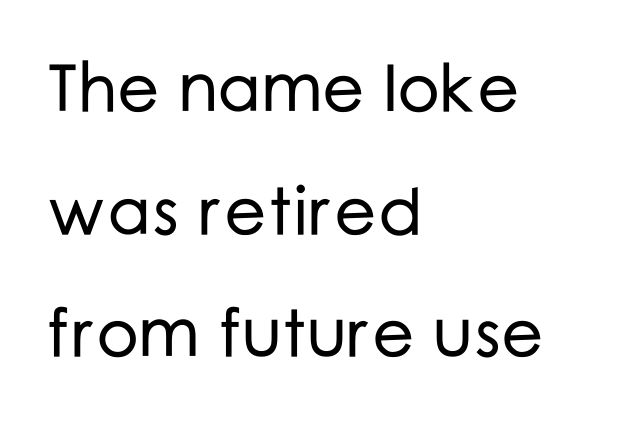
In CSS terms this would be text-align: left. Each letter keeps its own natural width here, so spacing adapts to shape. No word sits above an underline. Tracking value appears to be zero — textbook default spacing. The type family on display is of the sans-serif kind.
